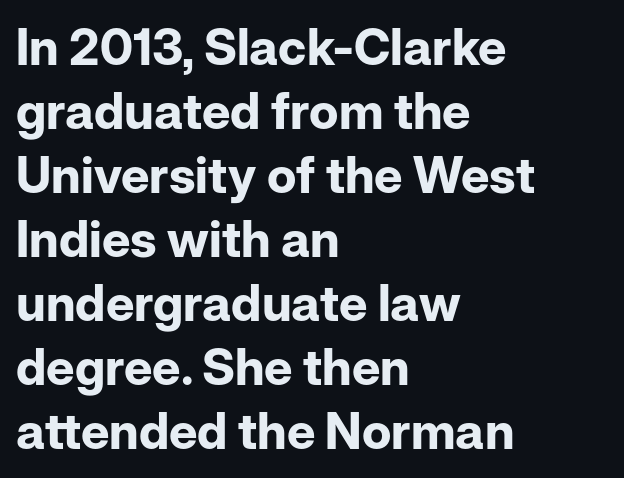
The image shows 50 px bold sans-serif type, upright; set left-aligned, normal line spacing (1.28x), normal letter spacing, not underlined; low stroke contrast and a medium x-height.
